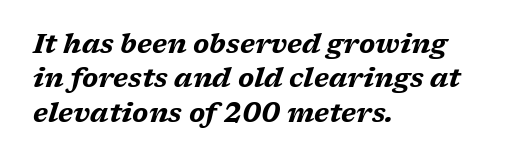
Tracking value appears to be zero — textbook default spacing. Where is the straight margin? On the left. Anything drawn beneath the words? Only blank space. Summary of vertical rhythm: regular, with standard interline spacing. The typography opts for an oblique posture over an upright one. Is the type bold? Yes — the strokes are clearly thick and heavy.
